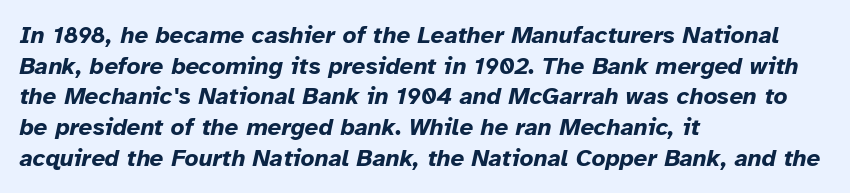
The image shows 24 px bold type, italic (leaning right); set left-aligned, normal line spacing (1.28x), normal letter spacing, not underlined.
